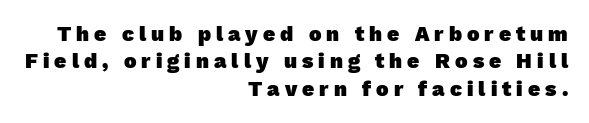
Q: Is the text bold? A: Yes.
Q: Is the text underlined? A: No.
Q: How is the paragraph aligned? A: Right-aligned.
Q: Is the spacing between letters normal or unusually wide? A: Unusually wide.
Q: Is the spacing between lines tight, normal or loose? A: Normal.
